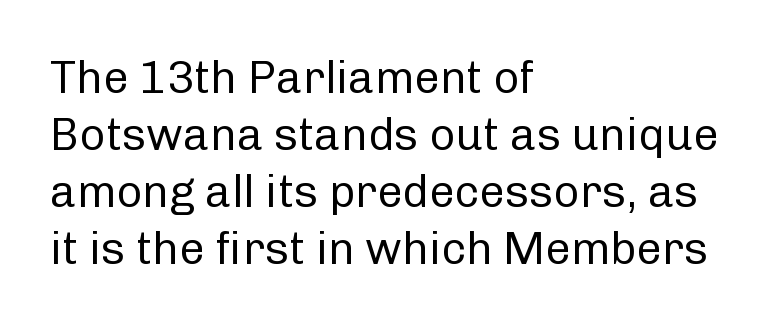
{"serif": "no", "italic": "no", "bold": "no", "weight": "regular", "width": "normal", "stroke_contrast": "low", "x_height": "medium", "monospaced": "no", "underline": "no", "align": "left", "line_spacing": "normal", "line_spacing_ratio": 1.27, "letter_spacing": "normal", "letter_spacing_em": 0.0, "glyph_px": 45}
